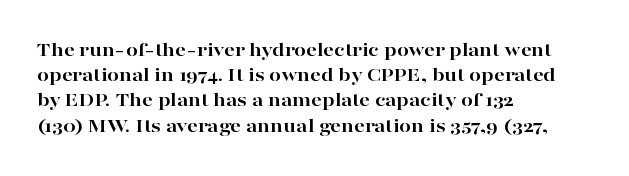
Each line starts at the same left margin while the right side varies. Upright lettering throughout. What stands out about the letter spacing? Nothing — it is the standard amount. Check the space under the baseline: it is left empty. The typesetting leans heavy: a genuine bold.
